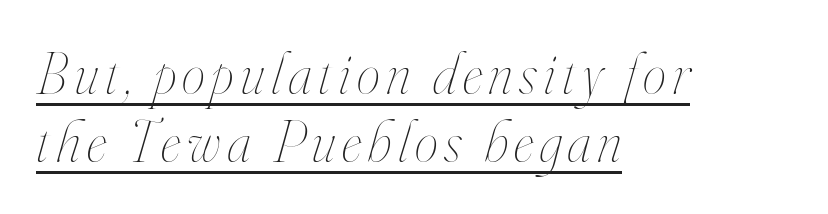
Notice how the stems are inclined rather than vertical — that's the hallmark of italics. Honestly, the underline is the first thing you notice here. Vertical stems look standard width or narrower in stroke. Note the varied advance widths — an 'i' is clearly narrower than an 'm'.
